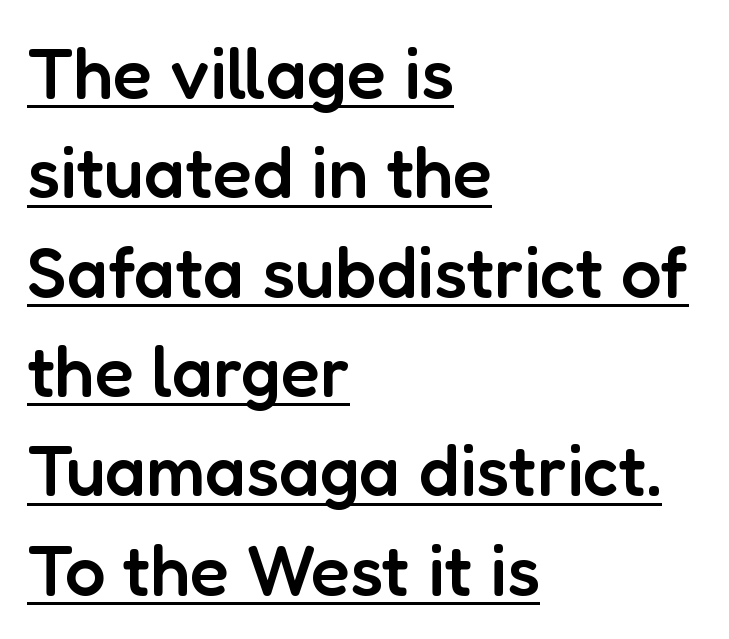
This block has exactly the height ordinary leading produces. The glyphs in this specimen are sans serif. Do the characters align in a grid? No, the font is proportional. Layout note: lines flush left.
